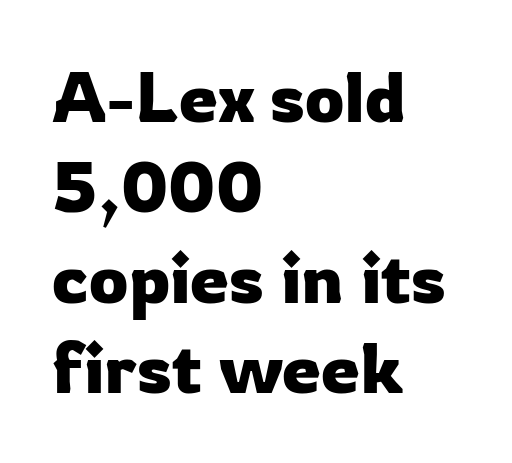
Q: Is the text italic (slanted)? A: No, it is upright.
Q: Is the typeface a serif or a sans-serif typeface? A: Sans-serif.
Q: Is the text underlined? A: No.
Q: How is the paragraph aligned? A: Left-aligned.
Q: Is the spacing between letters normal or unusually wide? A: Normal.
Q: Is the spacing between lines tight, normal or loose? A: Normal.
Q: Width (condensed, normal, or wide)? A: Normal.
Q: Stroke contrast? A: Low.
Q: x-height? A: Medium.
Q: Monospaced? A: No.
